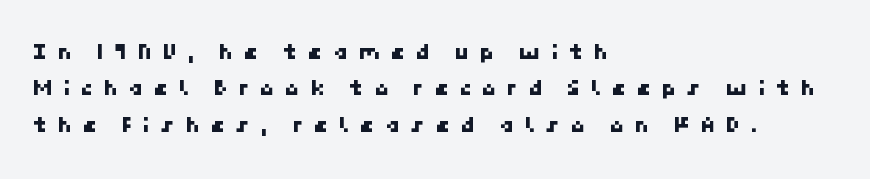
Q: Is the text underlined? A: No.
Q: How is the paragraph aligned? A: Left-aligned.
Q: Is the spacing between letters normal or unusually wide? A: Unusually wide.
Q: Is the spacing between lines tight, normal or loose? A: Normal.
